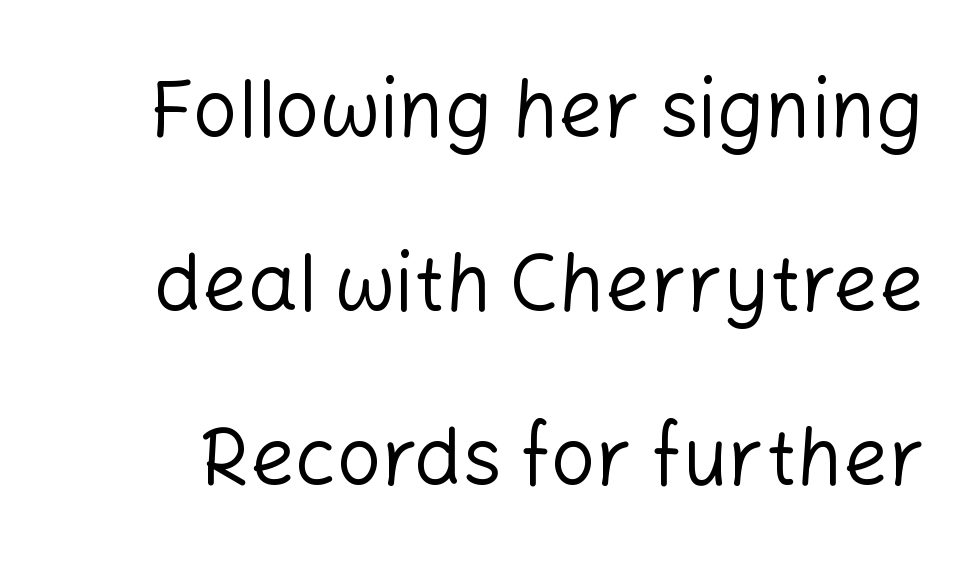
{"serif": "no", "italic": "no", "bold": "no", "weight": "regular", "width": "normal", "stroke_contrast": "low", "x_height": "medium", "monospaced": "no", "underline": "no", "line_spacing": "loose", "line_spacing_ratio": 2.2, "letter_spacing": "normal", "letter_spacing_em": 0.0, "glyph_px": 79}
